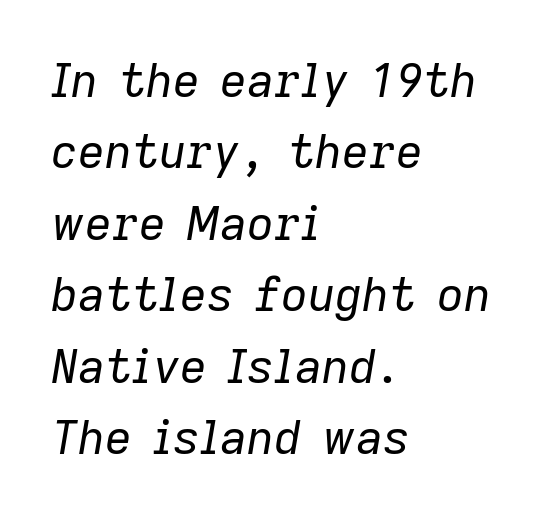
Note the varied advance widths — an 'i' is clearly narrower than an 'm'. Plain, unruled lines of type. Posture: slanted. Casual observation: everything's shoved over to the left. Compared with a typical body face, this is equally light or lighter still. The type is set solid horizontally, with unmodified tracking.
